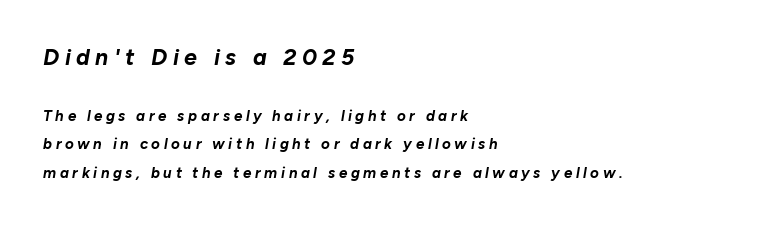
Q: Is the text bold? A: Yes.
Q: Is the text italic (slanted)? A: Yes, it leans right by about 10 degrees.
Q: Is the text underlined? A: No.
Q: How is the paragraph aligned? A: Left-aligned.
Q: Is the spacing between letters normal or unusually wide? A: Unusually wide.
Q: Is the spacing between lines tight, normal or loose? A: Loose.
Q: Which block of text is set in a larger size, the first (top) or the second (bottom)? A: The first (top) one.
